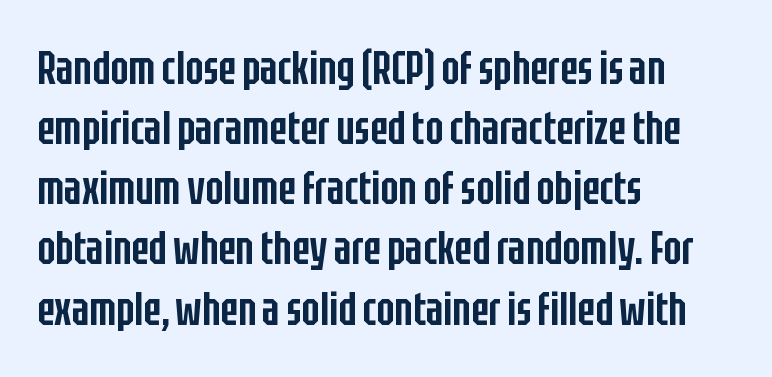
Q: Is the text bold? A: Semi-bold.
Q: Is the text italic (slanted)? A: No, it is upright.
Q: Is the typeface a serif or a sans-serif typeface? A: Sans-serif.
Q: Is the text underlined? A: No.
Q: How is the paragraph aligned? A: Left-aligned.
Q: Is the spacing between letters normal or unusually wide? A: Normal.
Q: Is the spacing between lines tight, normal or loose? A: Normal.
Q: Width (condensed, normal, or wide)? A: Condensed.
Q: Stroke contrast? A: Low.
Q: x-height? A: Large.
Q: Monospaced? A: No.
